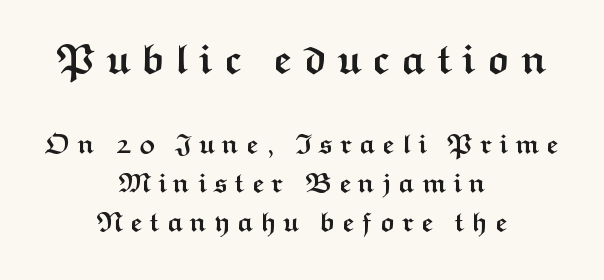
The image shows 41 px semibold, wide sans-serif type, upright; set centered, normal line spacing (1.43x), unusually wide letter spacing (+0.25 em), not underlined; the first (top) block is 1.52x larger; medium stroke contrast and a medium x-height.
